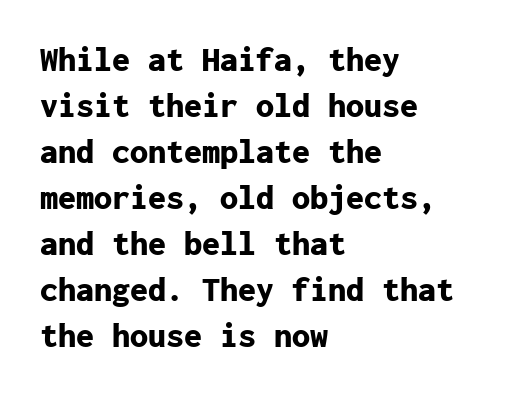
The words here are not underlined. The letters stand upright; this is a roman face. Is this a fixed-width face? Yes — each glyph sits in an identical cell. The passage shown is emphatically bold. Students, note that the glyphs here touch the page at normal intervals. Vertically, the passage feels balanced, rows spaced as you'd expect.
